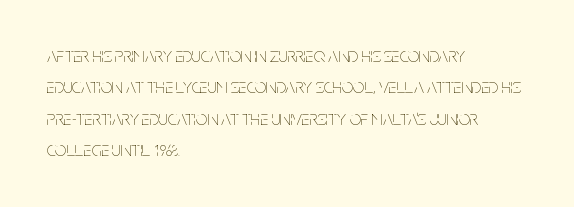
Q: Is the text bold? A: No.
Q: Is the text italic (slanted)? A: No, it is upright.
Q: Is the text underlined? A: No.
Q: How is the paragraph aligned? A: Left-aligned.
Q: Is the spacing between letters normal or unusually wide? A: Normal.
Q: Is the spacing between lines tight, normal or loose? A: Normal.
